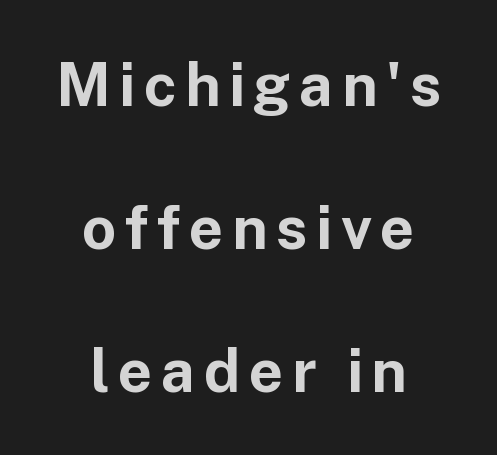
The image shows 60 px bold sans-serif type, upright; set centered, loose line spacing (2.38x), not underlined; low stroke contrast and a medium x-height.
